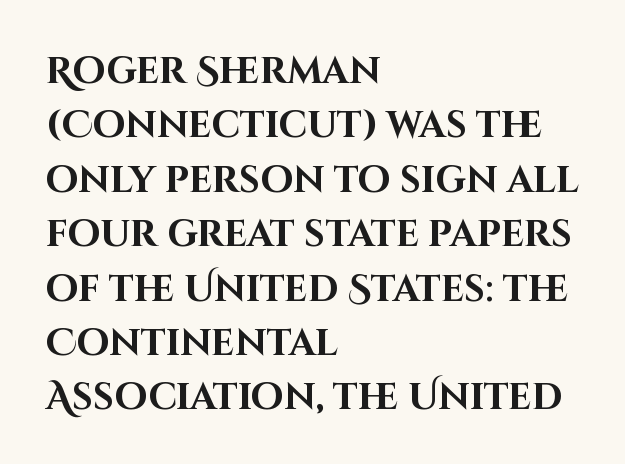
The image shows 37 px bold sans-serif type, upright; set left-aligned, normal line spacing (1.47x), normal letter spacing, not underlined; high stroke contrast and a large x-height.
